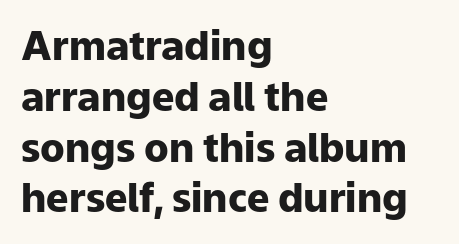
Q: Is the text bold? A: Yes.
Q: Is the text italic (slanted)? A: No, it is upright.
Q: Is the typeface a serif or a sans-serif typeface? A: Sans-serif.
Q: Is the text underlined? A: No.
Q: How is the paragraph aligned? A: Left-aligned.
Q: Is the spacing between letters normal or unusually wide? A: Normal.
Q: Is the spacing between lines tight, normal or loose? A: Normal.
Q: Width (condensed, normal, or wide)? A: Normal.
Q: Stroke contrast? A: Low.
Q: x-height? A: Medium.
Q: Monospaced? A: No.
